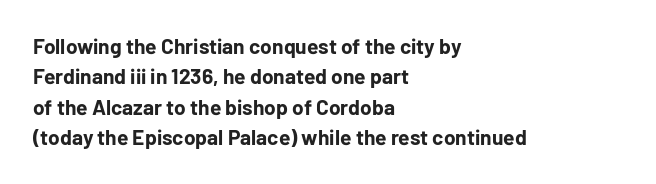
{"italic": "no", "bold": "yes", "underline": "no", "align": "left", "line_spacing": "normal", "line_spacing_ratio": 1.45, "letter_spacing": "normal", "letter_spacing_em": 0.0, "glyph_px": 21}
